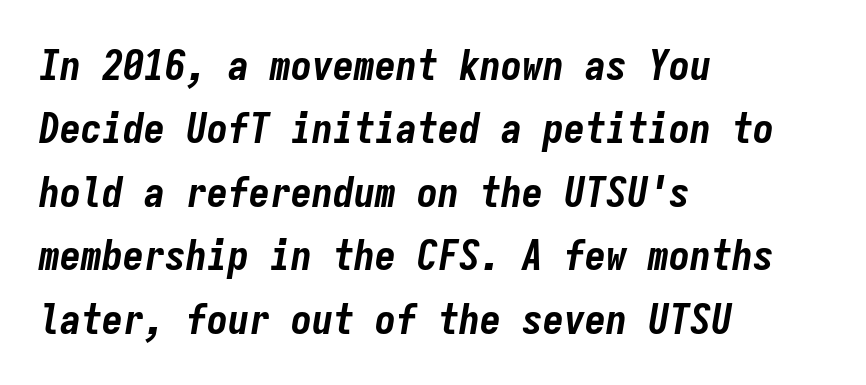
{"italic": "yes", "lean": "right", "slant_degrees": 9, "bold": "yes", "weight": "bold", "width": "condensed", "stroke_contrast": "low", "x_height": "medium", "monospaced": "yes", "underline": "no", "align": "left", "line_spacing": "normal", "line_spacing_ratio": 1.51, "letter_spacing": "normal", "letter_spacing_em": 0.0, "glyph_px": 42}
